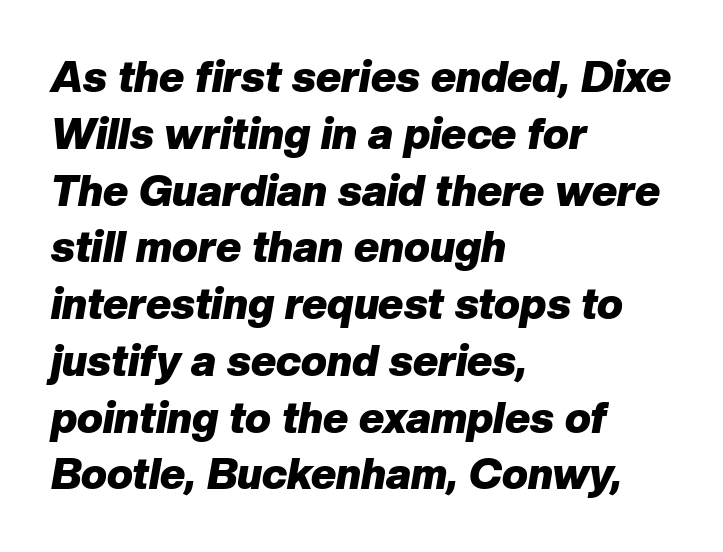
Q: Is the text bold? A: Yes.
Q: Is the text italic (slanted)? A: Yes, it leans right by about 10 degrees.
Q: Is the text underlined? A: No.
Q: How is the paragraph aligned? A: Left-aligned.
Q: Is the spacing between letters normal or unusually wide? A: Normal.
Q: Is the spacing between lines tight, normal or loose? A: Normal.
Q: Width (condensed, normal, or wide)? A: Normal.
Q: Stroke contrast? A: Low.
Q: x-height? A: Medium.
Q: Monospaced? A: No.
